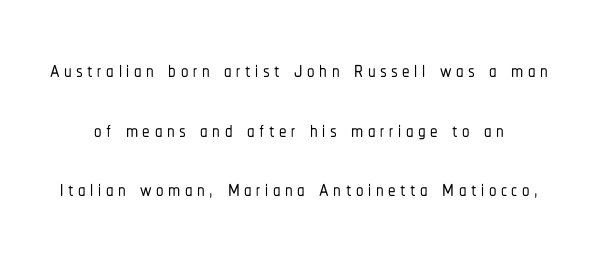
{"serif": "no", "italic": "no", "width": "condensed", "stroke_contrast": "low", "x_height": "medium", "monospaced": "no", "underline": "no", "line_spacing": "loose", "line_spacing_ratio": 1.99, "glyph_px": 30}
